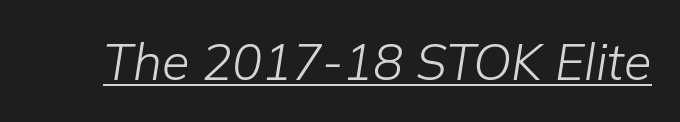
Beneath each row of characters lies a ruled line. Do the characters align in a grid? No, the font is proportional. Glyph-to-glyph distance matches everyday printed text. Does the lettering tilt? It does — this is italic.
